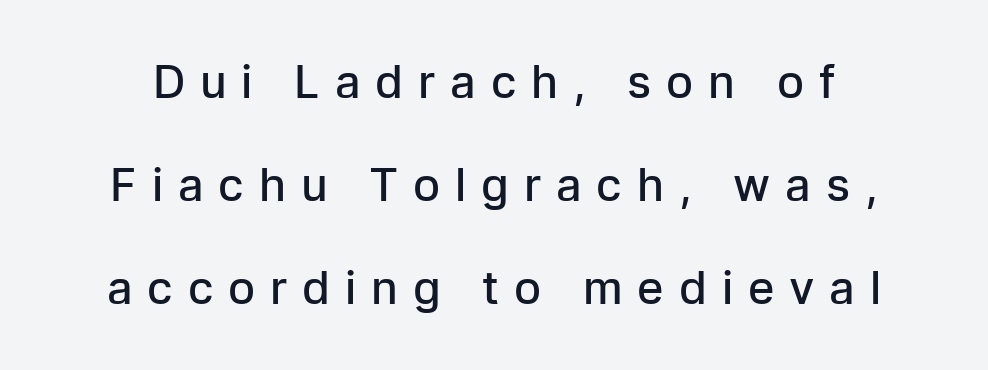
Q: Is the text bold? A: Semi-bold.
Q: Is the text italic (slanted)? A: No, it is upright.
Q: Is the typeface a serif or a sans-serif typeface? A: Sans-serif.
Q: Is the text underlined? A: No.
Q: Is the spacing between letters normal or unusually wide? A: Unusually wide.
Q: Is the spacing between lines tight, normal or loose? A: Loose.
Q: Width (condensed, normal, or wide)? A: Normal.
Q: Stroke contrast? A: Low.
Q: x-height? A: Medium.
Q: Monospaced? A: No.
